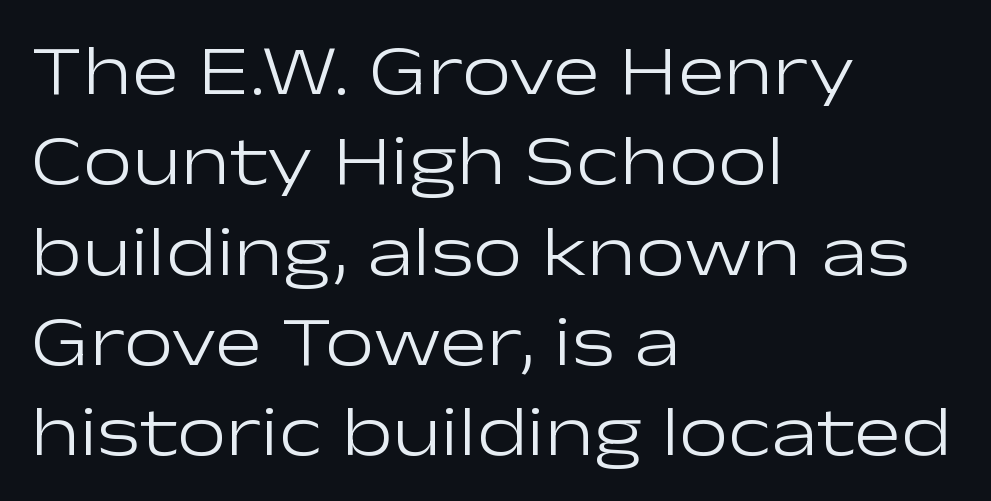
{"serif": "no", "italic": "no", "bold": "no", "weight": "light", "width": "wide", "stroke_contrast": "low", "x_height": "medium", "monospaced": "no", "underline": "no", "align": "left", "line_spacing": "normal", "line_spacing_ratio": 1.29, "letter_spacing": "normal", "letter_spacing_em": 0.0, "glyph_px": 70}
